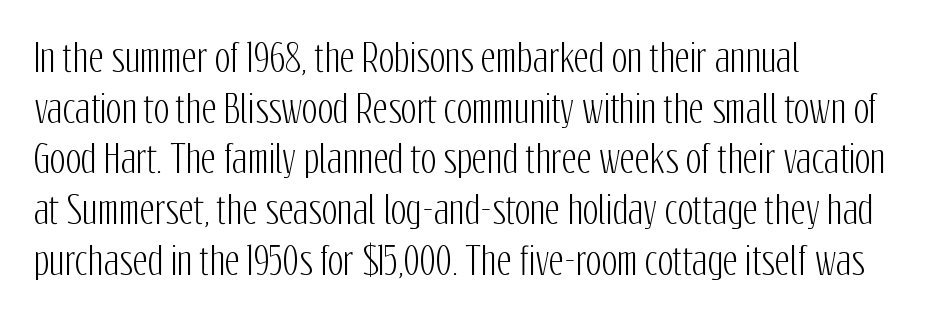
{"serif": "no", "italic": "no", "width": "condensed", "stroke_contrast": "low", "x_height": "medium", "monospaced": "no", "underline": "no", "align": "left", "line_spacing": "normal", "line_spacing_ratio": 1.37, "letter_spacing": "normal", "letter_spacing_em": 0.0, "glyph_px": 37}
